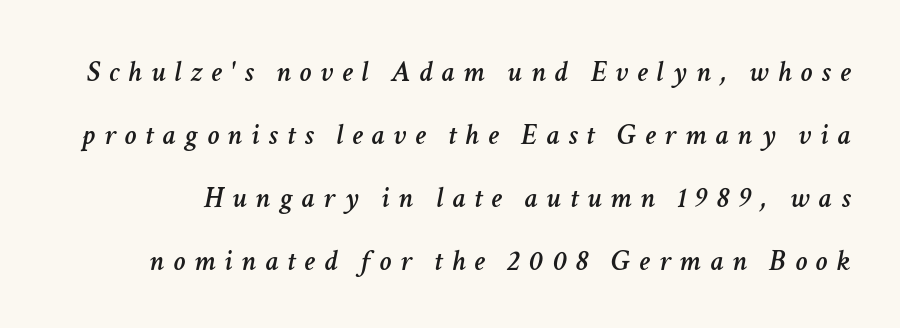
Q: Is the text italic (slanted)? A: Yes, it leans right by about 11 degrees.
Q: Is the text underlined? A: No.
Q: Is the spacing between letters normal or unusually wide? A: Unusually wide.
Q: Is the spacing between lines tight, normal or loose? A: Loose.
Q: Width (condensed, normal, or wide)? A: Normal.
Q: Stroke contrast? A: Low.
Q: x-height? A: Medium.
Q: Monospaced? A: No.
